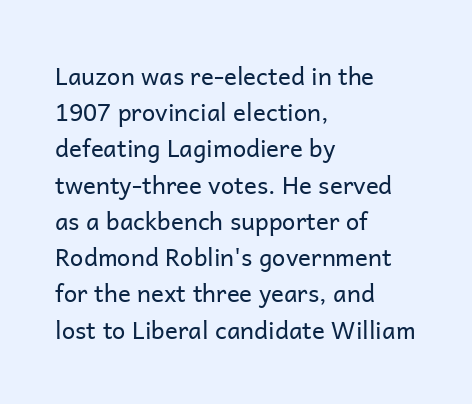
{"italic": "no", "bold": "no", "underline": "no", "align": "left", "line_spacing": "normal", "line_spacing_ratio": 1.51, "letter_spacing": "normal", "letter_spacing_em": 0.0, "glyph_px": 24}
